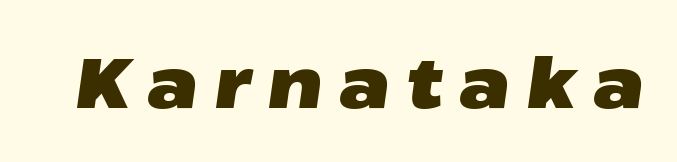
{"italic": "yes", "lean": "right", "slant_degrees": 8, "bold": "yes", "weight": "heavy", "width": "wide", "stroke_contrast": "low", "x_height": "medium", "monospaced": "no", "underline": "no", "letter_spacing": "wide", "letter_spacing_em": 0.24, "glyph_px": 70}
